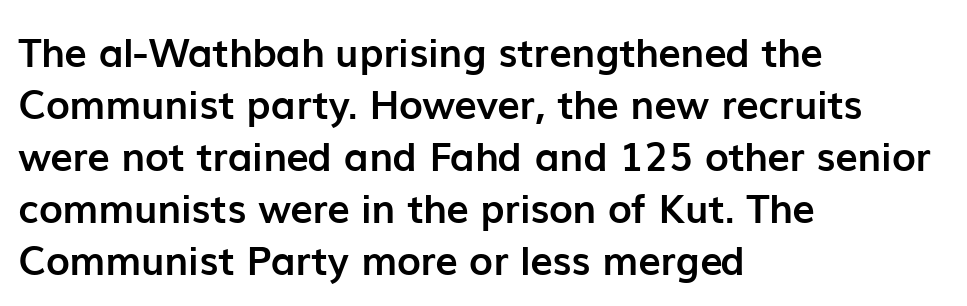
The image shows 40 px semibold sans-serif type, upright; set left-aligned, normal line spacing (1.3x), normal letter spacing, not underlined; low stroke contrast and a medium x-height.
